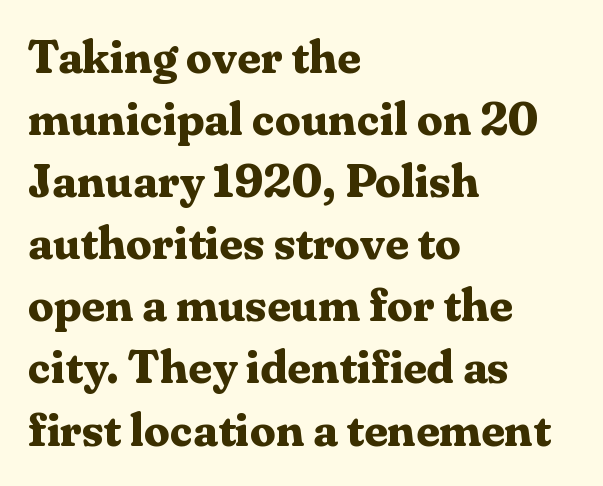
The image shows 46 px bold serif type, upright; set left-aligned, normal line spacing (1.35x), normal letter spacing, not underlined; medium stroke contrast and a medium x-height.
